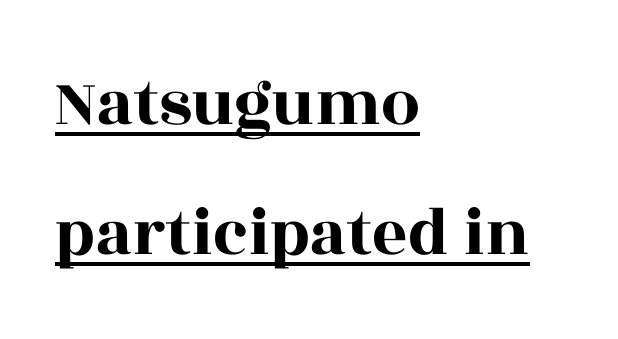
The face used here appears with an underline applied. I'd call this a serif setting — the letters wear small feet. Note the varied advance widths — an 'i' is clearly narrower than an 'm'. Students, note that the glyphs here touch the page at normal intervals. The type sits square on the baseline with zero lean. Teacher's note: observe the even left margin — that is flush-left alignment.
